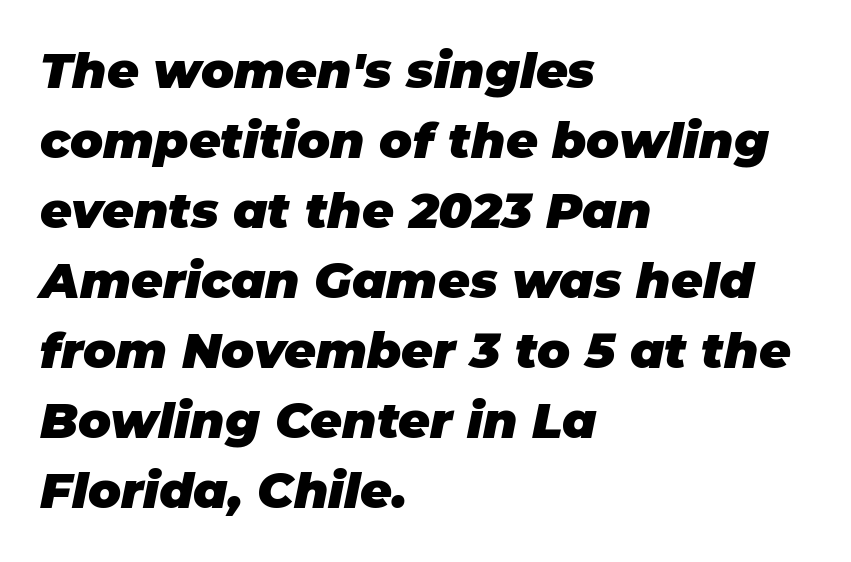
Words appear dense and cohesive because spacing is normal. Slant detected: the letters are inclined. Each letter keeps its own natural width here, so spacing adapts to shape. Check under the words: just untouched page.
